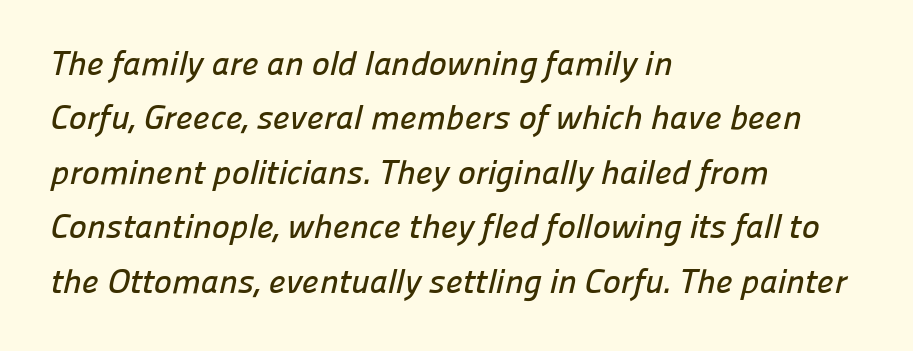
Q: Is the typeface a serif or a sans-serif typeface? A: Sans-serif.
Q: Is the text underlined? A: No.
Q: How is the paragraph aligned? A: Left-aligned.
Q: Is the spacing between letters normal or unusually wide? A: Normal.
Q: Is the spacing between lines tight, normal or loose? A: Normal.
Q: Width (condensed, normal, or wide)? A: Normal.
Q: Stroke contrast? A: Low.
Q: x-height? A: Medium.
Q: Monospaced? A: No.
